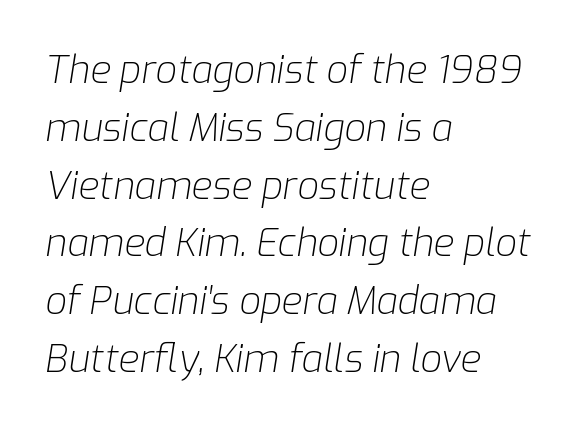
Q: Is the text bold? A: No.
Q: Is the text italic (slanted)? A: Yes, it leans right by about 9 degrees.
Q: Is the text underlined? A: No.
Q: How is the paragraph aligned? A: Left-aligned.
Q: Is the spacing between letters normal or unusually wide? A: Normal.
Q: Is the spacing between lines tight, normal or loose? A: Normal.
Q: Width (condensed, normal, or wide)? A: Normal.
Q: Stroke contrast? A: Low.
Q: x-height? A: Medium.
Q: Monospaced? A: No.
